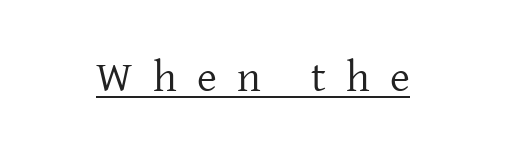
The image shows 43 px regular-weight serif type, upright; set unusually wide letter spacing (+0.47 em), underlined; low stroke contrast and a medium x-height.
